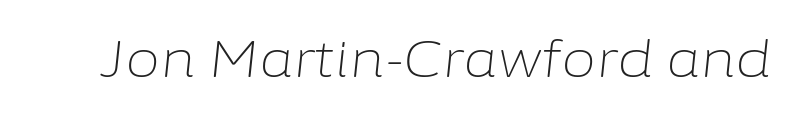
Q: Is the text bold? A: No.
Q: Is the text italic (slanted)? A: Yes, it leans right by about 6 degrees.
Q: Is the text underlined? A: No.
Q: Is the spacing between letters normal or unusually wide? A: Normal.
Q: Width (condensed, normal, or wide)? A: Normal.
Q: Stroke contrast? A: Low.
Q: x-height? A: Medium.
Q: Monospaced? A: No.
